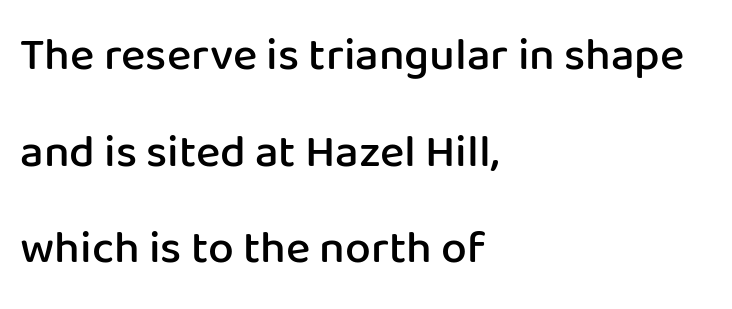
Q: Is the text bold? A: Semi-bold.
Q: Is the text italic (slanted)? A: No, it is upright.
Q: Is the typeface a serif or a sans-serif typeface? A: Sans-serif.
Q: Is the text underlined? A: No.
Q: How is the paragraph aligned? A: Left-aligned.
Q: Is the spacing between letters normal or unusually wide? A: Normal.
Q: Is the spacing between lines tight, normal or loose? A: Loose.
Q: Width (condensed, normal, or wide)? A: Normal.
Q: Stroke contrast? A: Low.
Q: x-height? A: Medium.
Q: Monospaced? A: No.
